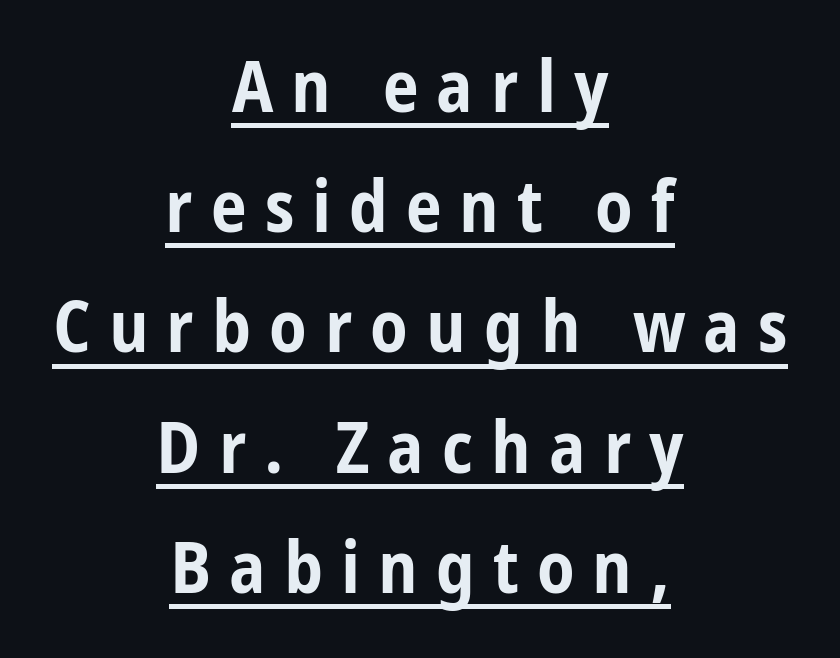
{"serif": "no", "italic": "no", "bold": "yes", "weight": "bold", "width": "condensed", "stroke_contrast": "low", "x_height": "medium", "monospaced": "no", "underline": "yes", "align": "center", "line_spacing": "normal", "line_spacing_ratio": 1.67, "letter_spacing": "wide", "letter_spacing_em": 0.25, "glyph_px": 72}
